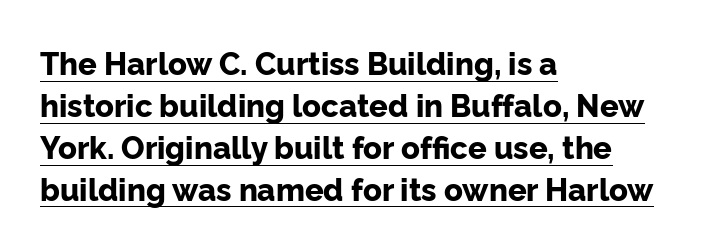
Q: Is the text bold? A: Yes.
Q: Is the text italic (slanted)? A: No, it is upright.
Q: Is the typeface a serif or a sans-serif typeface? A: Sans-serif.
Q: Is the text underlined? A: Yes.
Q: How is the paragraph aligned? A: Left-aligned.
Q: Is the spacing between letters normal or unusually wide? A: Normal.
Q: Is the spacing between lines tight, normal or loose? A: Normal.
Q: Width (condensed, normal, or wide)? A: Normal.
Q: Stroke contrast? A: Low.
Q: x-height? A: Medium.
Q: Monospaced? A: No.
